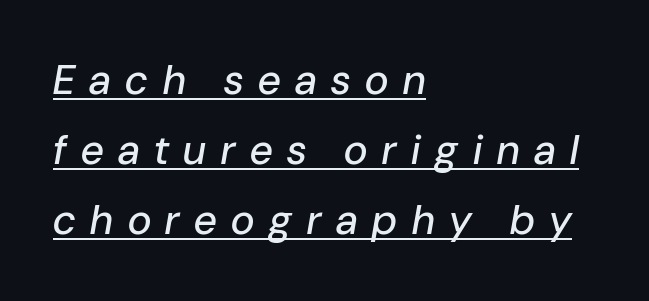
One-word summary of the alignment: left. The horizontal fit of the characters is loose and conspicuously gappy. The rendering uses natural spacing where letterforms have individual widths. You can tell it's italic because the verticals aren't actually vertical. In designer terms, the underline attribute is active on this setting.
